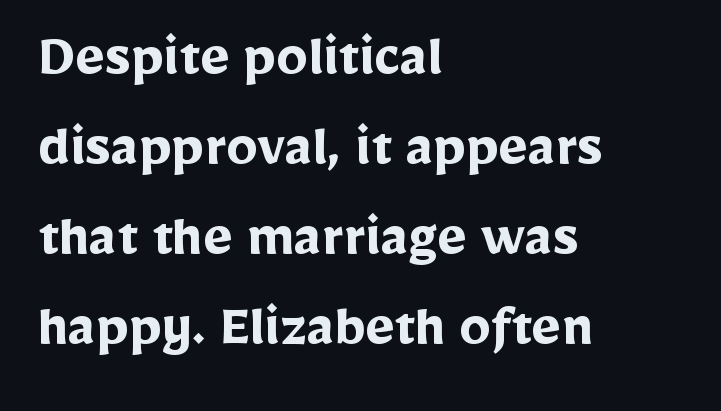
Evenly set lines give the paragraph a standard silhouette. Line beginnings align vertically; line endings do not. Here the glyphs are tracked normally, forming tight word shapes. Plain, unruled lines of type.
